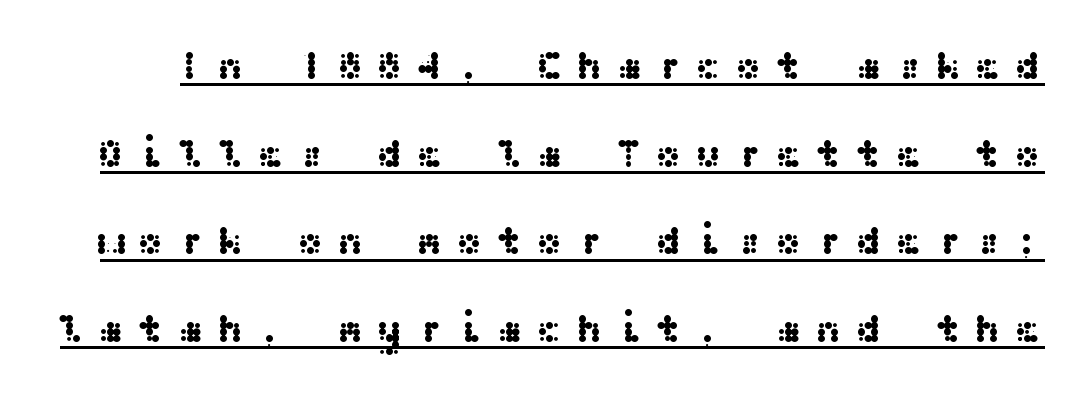
The image shows 40 px wide sans-serif type, upright; set loose line spacing (2.19x), unusually wide letter spacing (+0.33 em), underlined; medium stroke contrast and a medium x-height.
